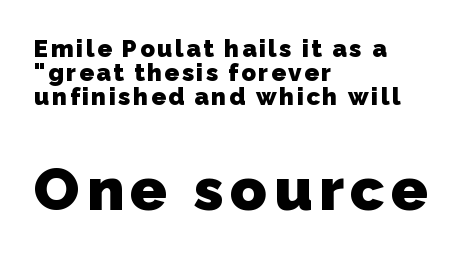
The image shows 60 px heavy sans-serif type; set left-aligned, tight line spacing (0.99x), not underlined; the second (bottom) block is 2.5x larger; low stroke contrast and a medium x-height.
